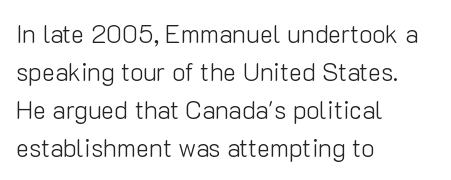
{"italic": "no", "bold": "no", "underline": "no", "align": "left", "line_spacing": "normal", "line_spacing_ratio": 1.52, "letter_spacing": "normal", "letter_spacing_em": 0.0, "glyph_px": 25}
